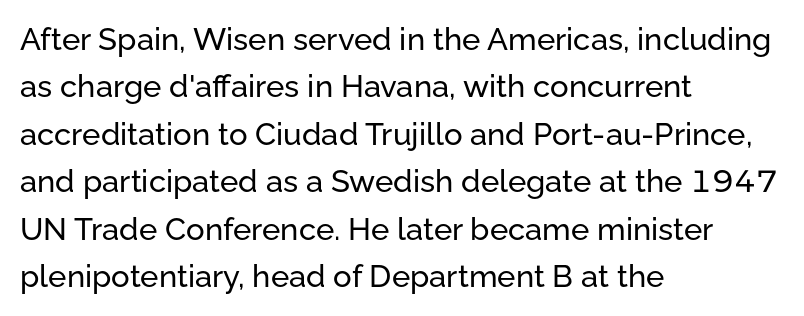
Q: Is the text italic (slanted)? A: No, it is upright.
Q: Is the typeface a serif or a sans-serif typeface? A: Sans-serif.
Q: Is the text underlined? A: No.
Q: How is the paragraph aligned? A: Left-aligned.
Q: Is the spacing between letters normal or unusually wide? A: Normal.
Q: Is the spacing between lines tight, normal or loose? A: Normal.
Q: Width (condensed, normal, or wide)? A: Normal.
Q: Stroke contrast? A: Low.
Q: x-height? A: Medium.
Q: Monospaced? A: No.
